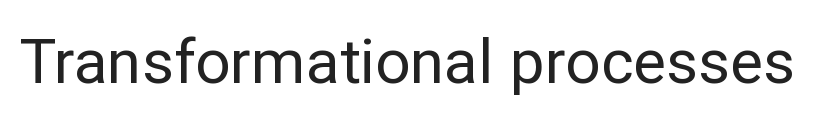
{"serif": "no", "italic": "no", "bold": "no", "weight": "regular", "width": "normal", "stroke_contrast": "low", "x_height": "medium", "monospaced": "no", "underline": "no", "letter_spacing": "normal", "letter_spacing_em": 0.0, "glyph_px": 62}
